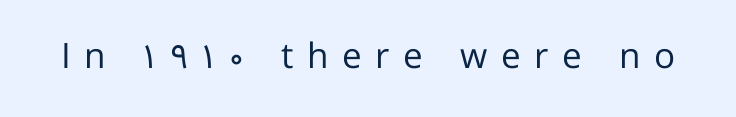
Observe the absence of serifs on each vertical stroke in this sample. Beneath every word, the page is bare. The line texture is sparse and dotted thanks to wide tracking. Every stem runs plumb, perpendicular to the baseline. The passage shown is typed in a proportional face where columns would drift. The passage shown is not bold in any degree.
